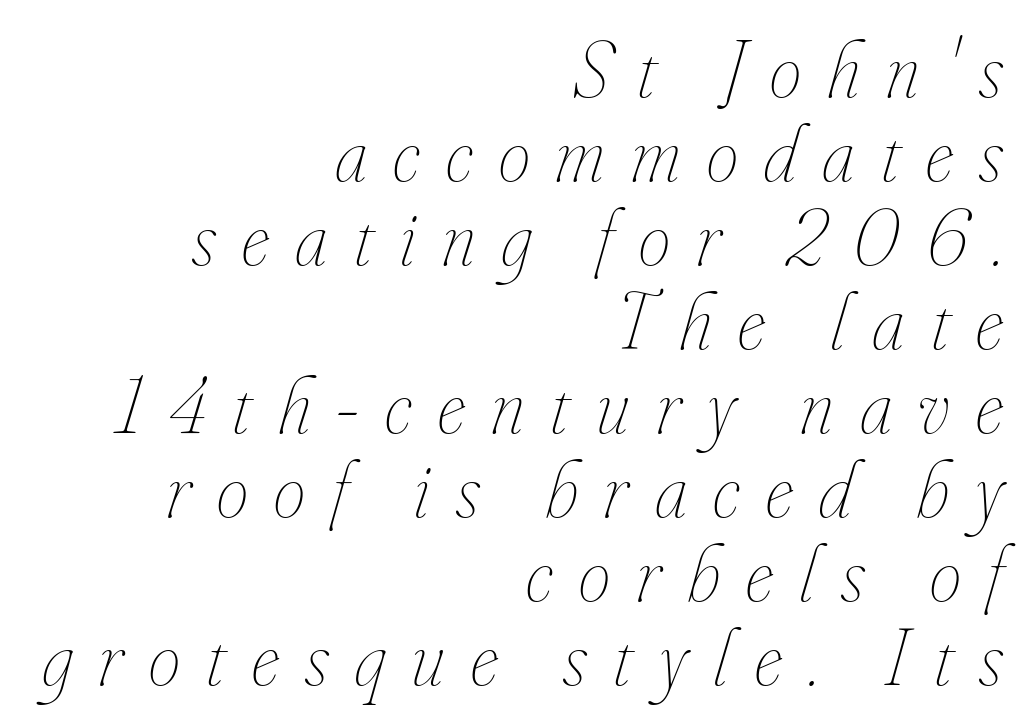
The image shows 80 px thin, condensed type, italic (leaning right); set right-aligned, tight line spacing (1.05x), unusually wide letter spacing (+0.33 em), not underlined; low stroke contrast and a small x-height.
